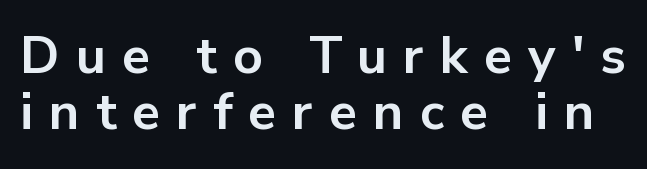
The image shows 52 px bold sans-serif type, upright; set tight line spacing (1.08x), unusually wide letter spacing (+0.31 em), not underlined; low stroke contrast and a medium x-height.
